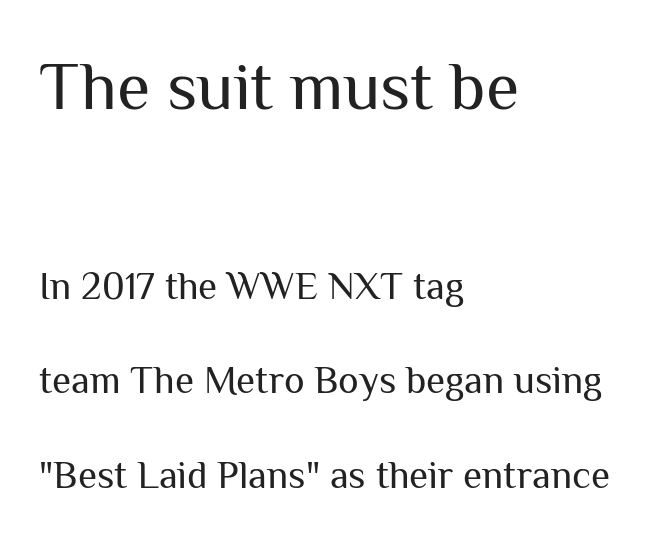
The image shows 68 px regular-weight sans-serif type, upright; set left-aligned, loose line spacing (2.43x), normal letter spacing, not underlined; the first (top) block is 1.74x larger; medium stroke contrast and a medium x-height.
